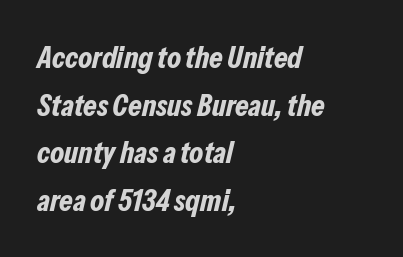
Q: Is the text bold? A: Yes.
Q: Is the text italic (slanted)? A: Yes, it leans right by about 13 degrees.
Q: Is the text underlined? A: No.
Q: How is the paragraph aligned? A: Left-aligned.
Q: Is the spacing between letters normal or unusually wide? A: Normal.
Q: Is the spacing between lines tight, normal or loose? A: Normal.
Q: Width (condensed, normal, or wide)? A: Condensed.
Q: Stroke contrast? A: Low.
Q: x-height? A: Medium.
Q: Monospaced? A: No.
